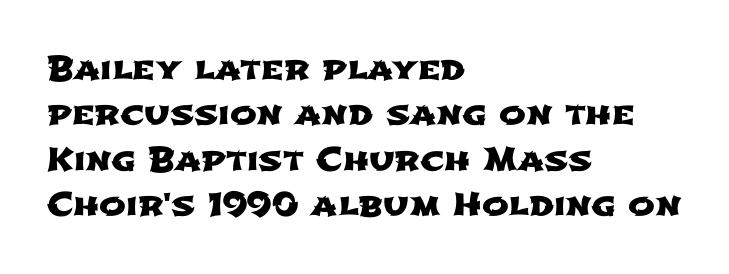
The letters advance in unequal steps, a hallmark of proportional type. The text was rendered using a sans face with plain stroke endings. In terms of leading, this rendering sits right in the middle. The setting favours the left margin, as ordinary paragraphs usually do.
